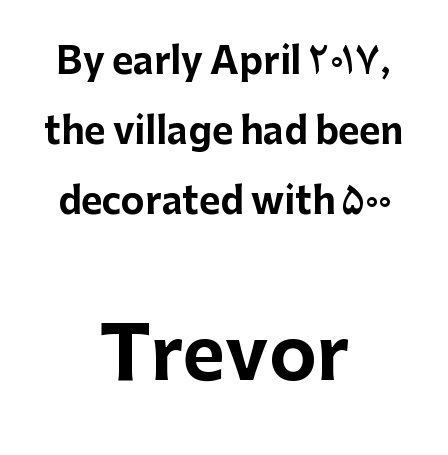
{"serif": "no", "italic": "no", "bold": "yes", "weight": "bold", "width": "normal", "stroke_contrast": "low", "x_height": "medium", "monospaced": "no", "underline": "no", "align": "center", "line_spacing": "loose", "line_spacing_ratio": 1.95, "letter_spacing": "normal", "letter_spacing_em": 0.0, "larger_block": "second", "size_ratio": 2.0, "glyph_px": 72}
